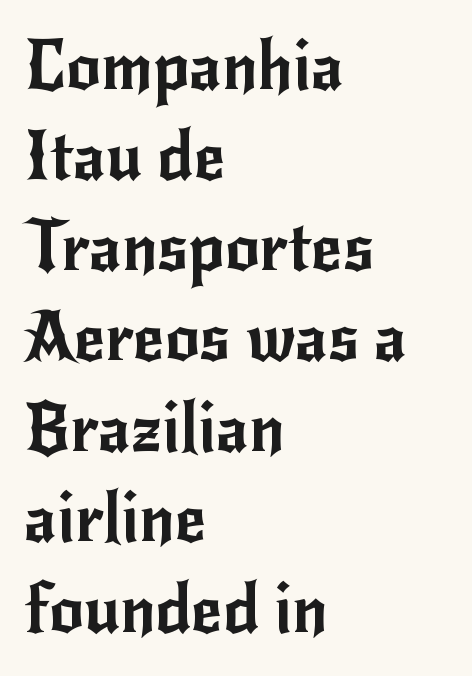
{"serif": "no", "italic": "no", "width": "normal", "stroke_contrast": "low", "x_height": "small", "monospaced": "no", "underline": "no", "align": "left", "line_spacing": "normal", "line_spacing_ratio": 1.33, "letter_spacing": "normal", "letter_spacing_em": 0.0, "glyph_px": 68}
